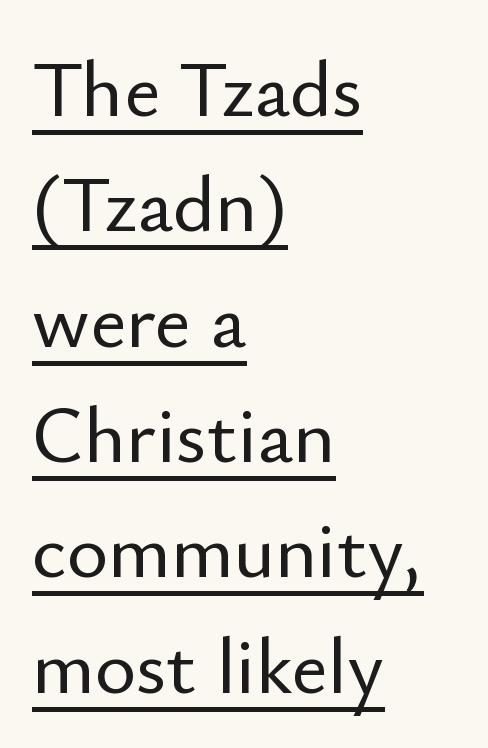
The image shows 79 px sans-serif type, upright; set left-aligned, normal line spacing (1.46x), normal letter spacing, underlined; low stroke contrast and a small x-height.
